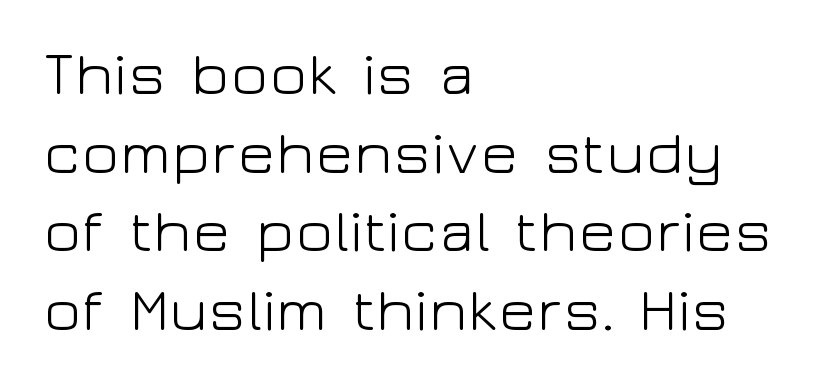
{"serif": "no", "italic": "no", "bold": "no", "weight": "light", "width": "wide", "stroke_contrast": "low", "x_height": "medium", "monospaced": "no", "underline": "no", "align": "left", "line_spacing": "normal", "line_spacing_ratio": 1.27, "letter_spacing": "normal", "letter_spacing_em": 0.0, "glyph_px": 62}
